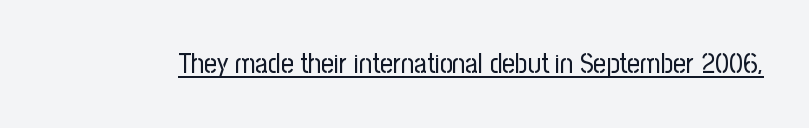
{"serif": "no", "italic": "no", "bold": "no", "weight": "regular", "width": "condensed", "stroke_contrast": "low", "x_height": "medium", "monospaced": "no", "underline": "yes", "letter_spacing": "normal", "letter_spacing_em": 0.0, "glyph_px": 28}
